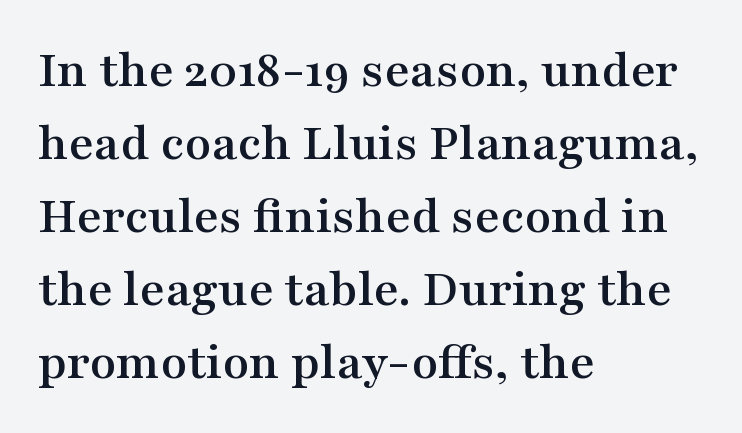
The image shows 54 px wide serif type, upright; set left-aligned, normal line spacing (1.35x), normal letter spacing, not underlined; medium stroke contrast and a medium x-height.
